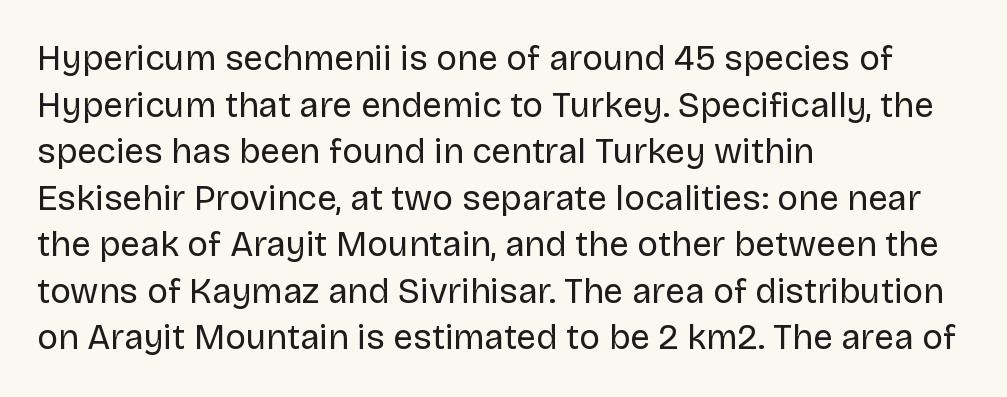
Q: Is the text bold? A: No.
Q: Is the text italic (slanted)? A: No, it is upright.
Q: Is the typeface a serif or a sans-serif typeface? A: Sans-serif.
Q: Is the text underlined? A: No.
Q: How is the paragraph aligned? A: Left-aligned.
Q: Is the spacing between letters normal or unusually wide? A: Normal.
Q: Is the spacing between lines tight, normal or loose? A: Normal.
Q: Width (condensed, normal, or wide)? A: Normal.
Q: Stroke contrast? A: Low.
Q: x-height? A: Large.
Q: Monospaced? A: No.
